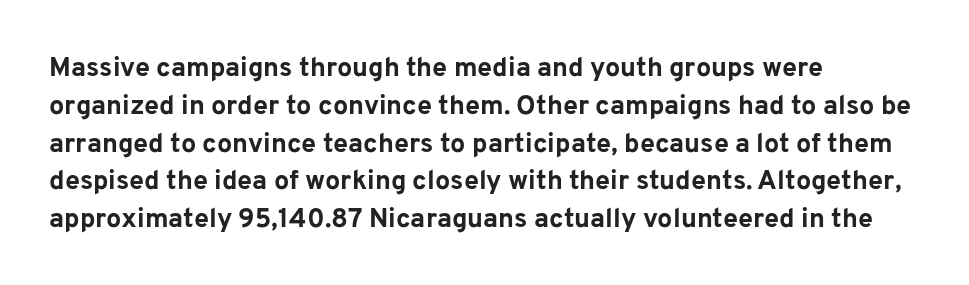
Q: Is the text bold? A: Yes.
Q: Is the text italic (slanted)? A: No, it is upright.
Q: Is the text underlined? A: No.
Q: How is the paragraph aligned? A: Left-aligned.
Q: Is the spacing between letters normal or unusually wide? A: Normal.
Q: Is the spacing between lines tight, normal or loose? A: Normal.
